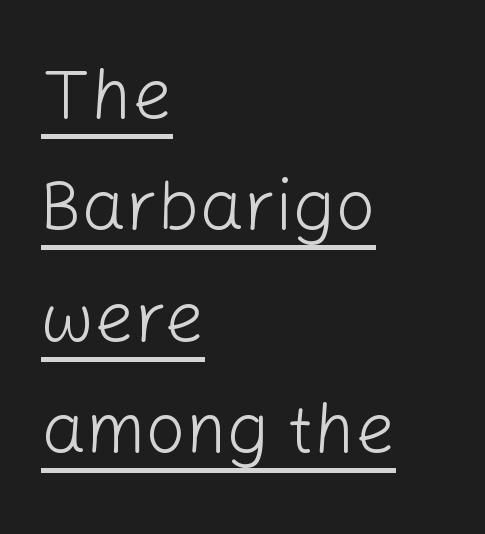
{"serif": "no", "italic": "no", "bold": "no", "weight": "light", "width": "normal", "stroke_contrast": "low", "x_height": "medium", "monospaced": "no", "underline": "yes", "align": "left", "line_spacing": "normal", "line_spacing_ratio": 1.59, "letter_spacing": "normal", "letter_spacing_em": 0.0, "glyph_px": 70}
